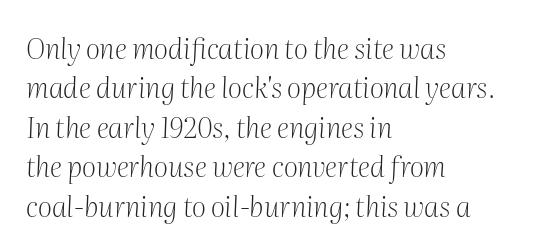
{"serif": "yes", "italic": "yes", "lean": "right", "slant_degrees": 2, "bold": "no", "weight": "light", "width": "normal", "stroke_contrast": "medium", "x_height": "medium", "monospaced": "no", "underline": "no", "align": "left", "line_spacing": "normal", "line_spacing_ratio": 1.41, "letter_spacing": "normal", "letter_spacing_em": 0.0, "glyph_px": 28}
